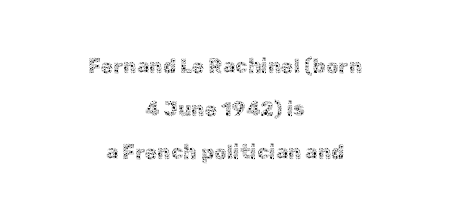
{"italic": "no", "bold": "no", "underline": "no", "align": "center", "line_spacing": "loose", "line_spacing_ratio": 2.16, "letter_spacing": "normal", "letter_spacing_em": 0.0, "glyph_px": 20}
